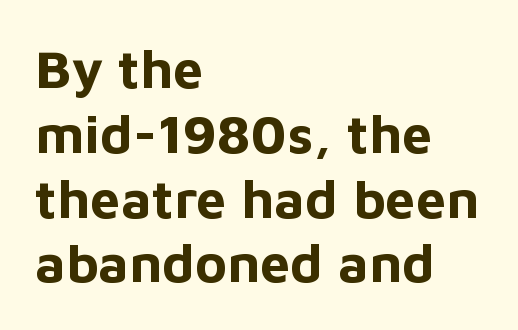
Here the designer chose a conventional face with non-uniform glyph widths. The baseline area is clear. Tracking here is standard; glyphs follow each other at the usual distance. These lines are set flush left with a ragged right edge. The type sits square on the baseline with zero lean. The characters look thick and weighty, a clear bold.
